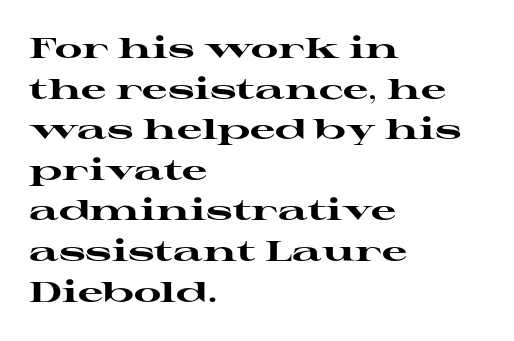
The typography opts for an upright posture over an oblique one. Compared with a centered layout, this one pins lines to the left instead. The passage shown is not underscored anywhere. Regarding serifs, this sample has them. A typesetter would call this leading conventional body-copy spacing. No extra tracking has been applied to these lines.
